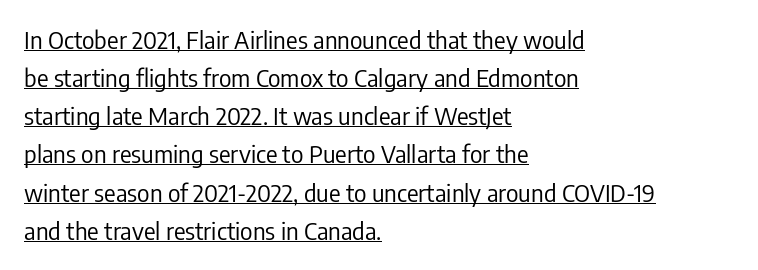
The lettering stays uniformly vertical, giving the passage a roman look. The passage shown is underscored from start to finish. Regarding leading, the lines here are spaced in the standard way. Short note: letters normally spaced. No extra ink here — the face is not bold. Notice how the passage keeps a crisp vertical edge on the left only.
